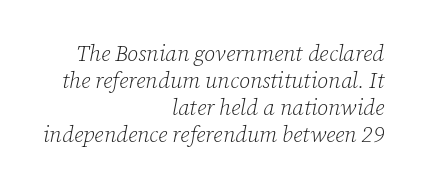
The setting favours the right margin, as signatures and pull-quotes sometimes do. Lines of text with bare space underneath. Students, note that the glyphs here touch the page at normal intervals. When letters slant like this, we call the style italic. These glyphs show unthickened strokes, regular width or finer.
